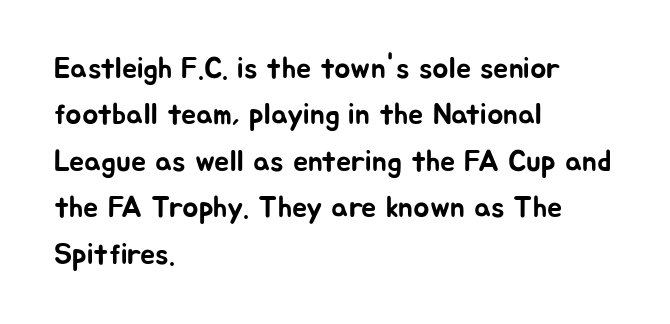
Q: Is the text italic (slanted)? A: No, it is upright.
Q: Is the typeface a serif or a sans-serif typeface? A: Sans-serif.
Q: Is the text underlined? A: No.
Q: How is the paragraph aligned? A: Left-aligned.
Q: Is the spacing between letters normal or unusually wide? A: Normal.
Q: Is the spacing between lines tight, normal or loose? A: Normal.
Q: Width (condensed, normal, or wide)? A: Normal.
Q: Stroke contrast? A: Low.
Q: x-height? A: Medium.
Q: Monospaced? A: No.
